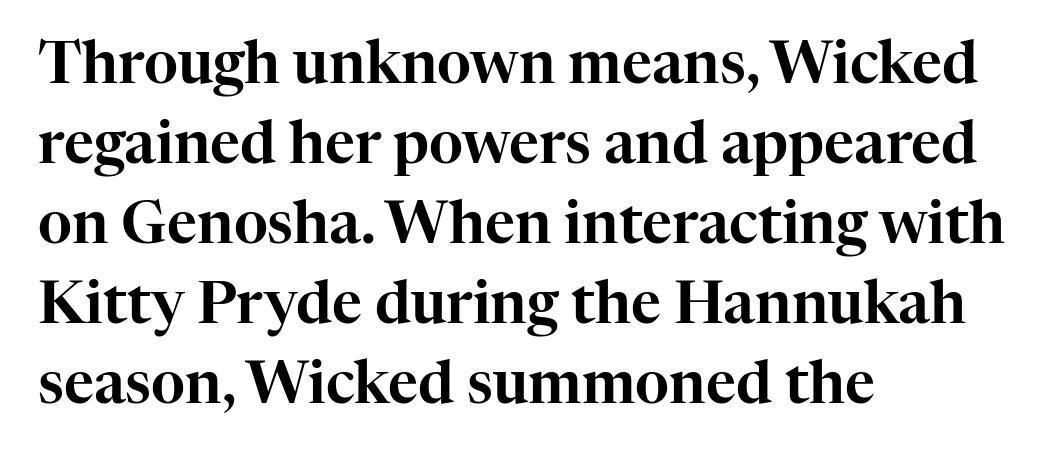
{"serif": "yes", "italic": "no", "width": "normal", "stroke_contrast": "high", "x_height": "medium", "monospaced": "no", "underline": "no", "align": "left", "line_spacing": "normal", "line_spacing_ratio": 1.38, "letter_spacing": "normal", "letter_spacing_em": 0.0, "glyph_px": 58}
